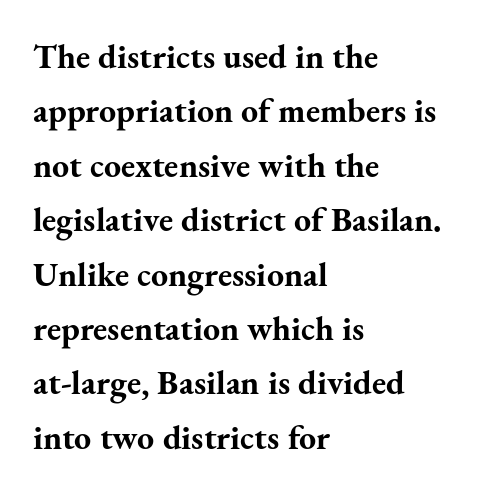
Q: Is the text bold? A: Yes.
Q: Is the text italic (slanted)? A: No, it is upright.
Q: Is the typeface a serif or a sans-serif typeface? A: Serif.
Q: Is the text underlined? A: No.
Q: How is the paragraph aligned? A: Left-aligned.
Q: Is the spacing between letters normal or unusually wide? A: Normal.
Q: Is the spacing between lines tight, normal or loose? A: Normal.
Q: Width (condensed, normal, or wide)? A: Normal.
Q: Stroke contrast? A: Medium.
Q: x-height? A: Small.
Q: Monospaced? A: No.
